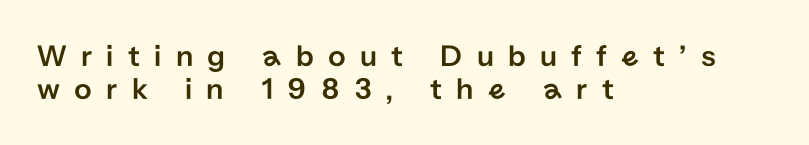
Q: Is the text italic (slanted)? A: No, it is upright.
Q: Is the typeface a serif or a sans-serif typeface? A: Sans-serif.
Q: Is the text underlined? A: No.
Q: How is the paragraph aligned? A: Left-aligned.
Q: Is the spacing between letters normal or unusually wide? A: Unusually wide.
Q: Is the spacing between lines tight, normal or loose? A: Tight.
Q: Width (condensed, normal, or wide)? A: Normal.
Q: Stroke contrast? A: Low.
Q: x-height? A: Medium.
Q: Monospaced? A: No.
